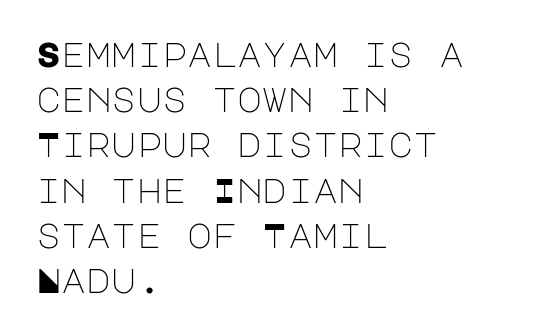
{"serif": "no", "italic": "no", "bold": "no", "weight": "light", "width": "normal", "stroke_contrast": "low", "x_height": "large", "underline": "no", "align": "left", "line_spacing": "normal", "line_spacing_ratio": 1.33, "letter_spacing": "normal", "letter_spacing_em": 0.0, "glyph_px": 34}
